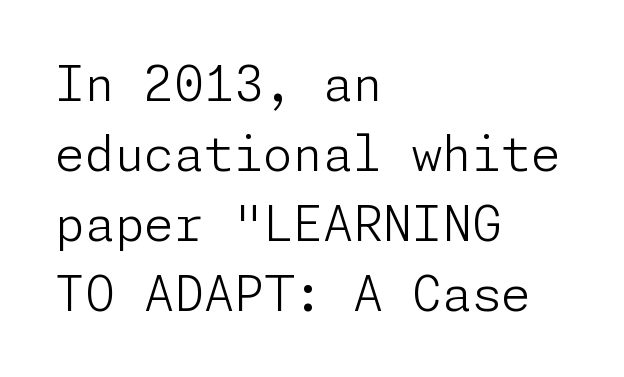
The image shows 48 px light sans-serif type, upright; set left-aligned, normal line spacing (1.46x), normal letter spacing, not underlined; low stroke contrast and a medium x-height.
